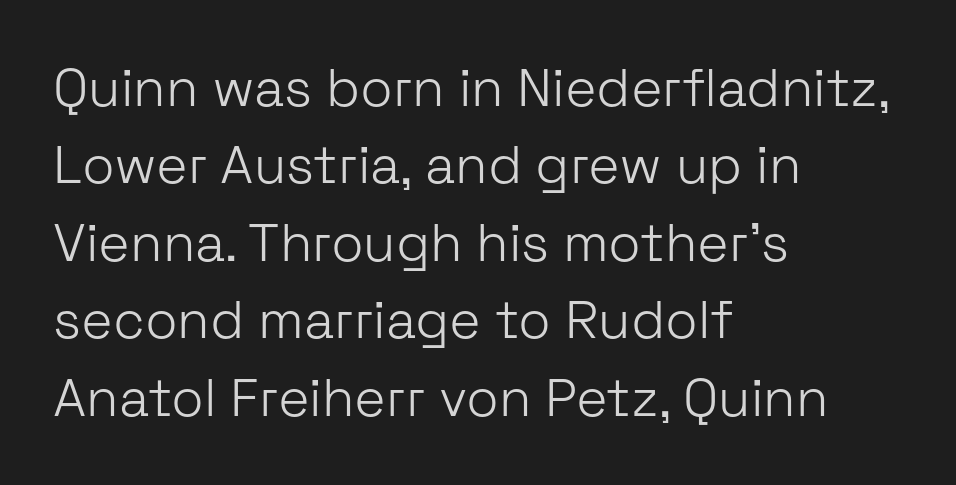
These lines were composed using upright roman letters. Serif or sans? Sans — the stroke terminals are bare. Vertical spacing — default. The zone under the glyphs is completely vacant. The paragraph shown leans on its left margin.
